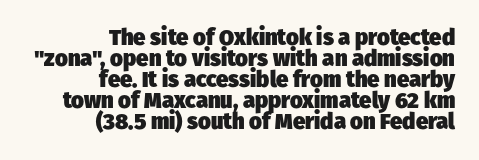
The image shows 22 px bold type; set right-aligned, tight line spacing (0.96x), normal letter spacing, not underlined.
